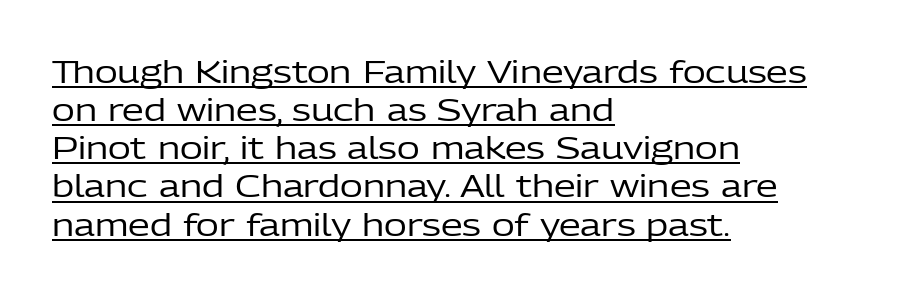
The rendering anchors every line to the left-hand side. No extra ink here — the face is not bold. The type family on display is of the sans-serif kind. The letters stand straight up with perfectly vertical stems. Observe the ordinary spacing: letters are neighbours, not strangers. Looks like regular typesetting: each glyph gets only the width it needs.
